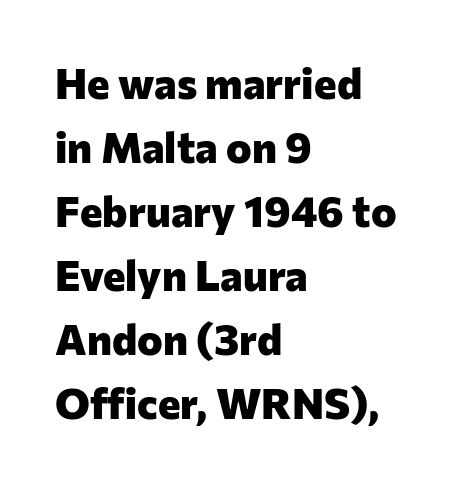
{"serif": "no", "italic": "no", "bold": "yes", "weight": "heavy", "width": "normal", "stroke_contrast": "low", "x_height": "medium", "monospaced": "no", "underline": "no", "align": "left", "line_spacing": "normal", "line_spacing_ratio": 1.49, "letter_spacing": "normal", "letter_spacing_em": 0.0, "glyph_px": 43}
